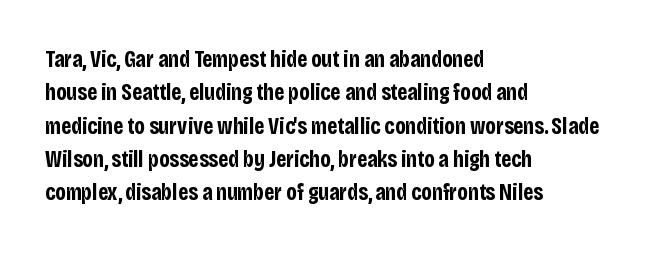
The image shows 23 px bold type, upright; set left-aligned, normal line spacing (1.45x), normal letter spacing, not underlined.
